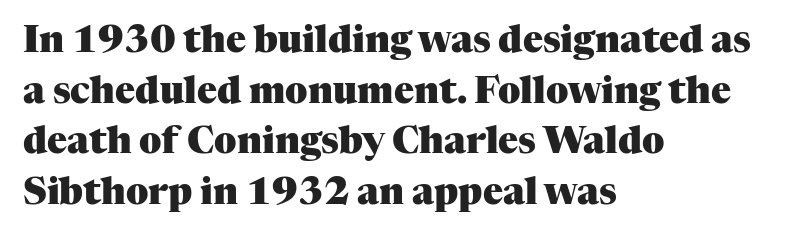
{"serif": "yes", "italic": "no", "bold": "yes", "weight": "heavy", "width": "normal", "stroke_contrast": "medium", "x_height": "medium", "monospaced": "no", "underline": "no", "align": "left", "line_spacing": "normal", "line_spacing_ratio": 1.37, "letter_spacing": "normal", "letter_spacing_em": 0.0, "glyph_px": 37}
